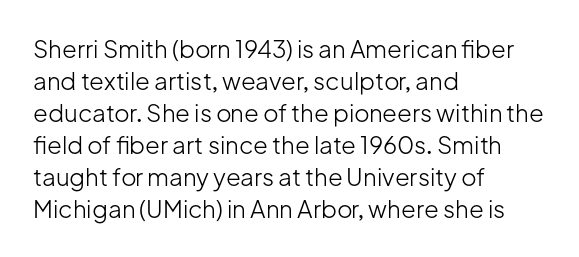
{"italic": "no", "bold": "no", "underline": "no", "align": "left", "line_spacing": "normal", "line_spacing_ratio": 1.33, "letter_spacing": "normal", "letter_spacing_em": 0.0, "glyph_px": 24}
